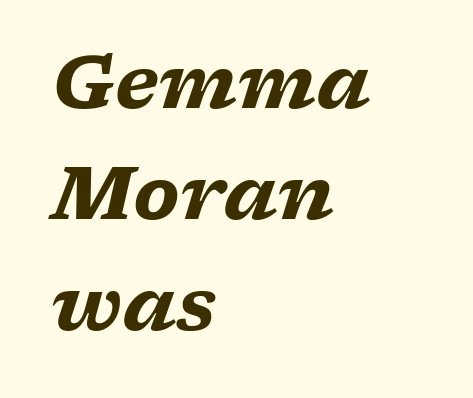
The image shows 73 px heavy, wide serif type, italic (leaning right); set left-aligned, normal line spacing (1.52x), normal letter spacing, not underlined; low stroke contrast and a medium x-height.
